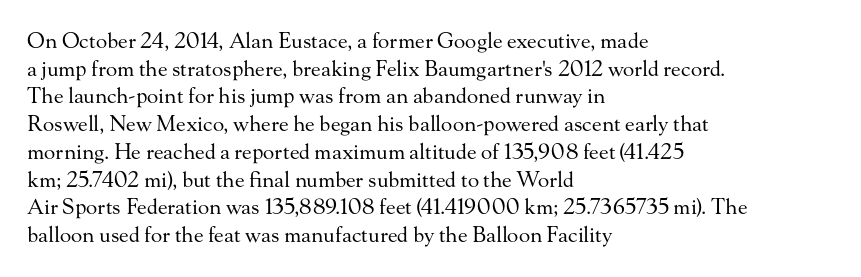
The image shows 21 px text type, upright; set left-aligned, normal line spacing (1.32x), normal letter spacing, not underlined.
